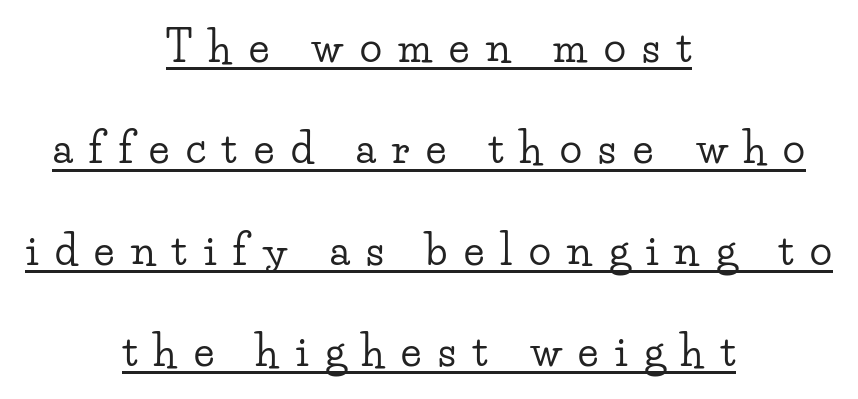
Q: Is the text italic (slanted)? A: No, it is upright.
Q: Is the typeface a serif or a sans-serif typeface? A: Serif.
Q: Is the text underlined? A: Yes.
Q: How is the paragraph aligned? A: Centered.
Q: Is the spacing between letters normal or unusually wide? A: Unusually wide.
Q: Is the spacing between lines tight, normal or loose? A: Loose.
Q: Width (condensed, normal, or wide)? A: Wide.
Q: Stroke contrast? A: Low.
Q: x-height? A: Small.
Q: Monospaced? A: No.
